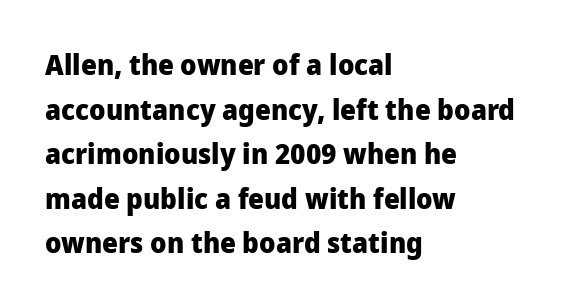
The rendering uses a bold face; every stroke is thick and dark. What stands out about the letter spacing? Nothing — it is the standard amount. A typesetter would call this proportional, since set widths differ per character. Underlining? Definitely not there. It's the straight-up-and-down kind of type. One glance says typical: line gaps are just what's usual.
